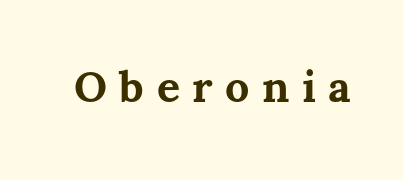
{"italic": "no", "bold": "yes", "weight": "bold", "width": "normal", "stroke_contrast": "medium", "x_height": "medium", "monospaced": "no", "underline": "no", "letter_spacing": "wide", "letter_spacing_em": 0.29, "glyph_px": 43}
